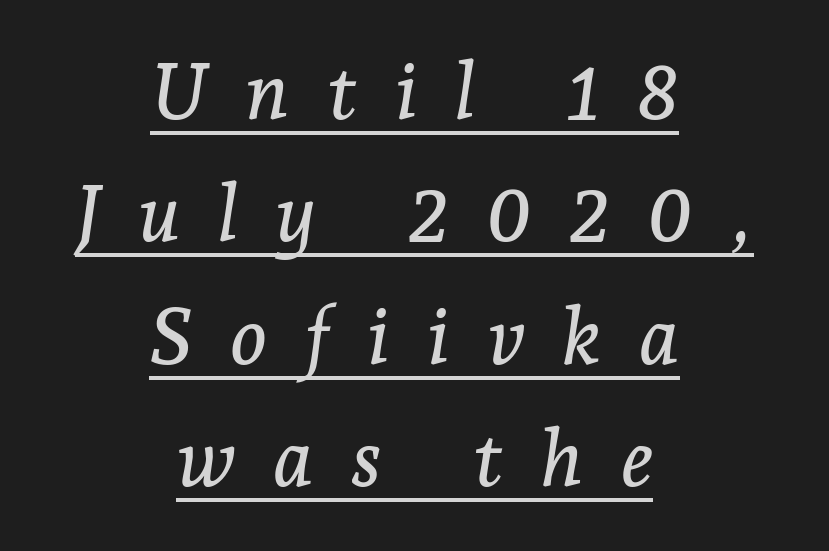
Q: Is the text italic (slanted)? A: Yes, it leans right by about 7 degrees.
Q: Is the typeface a serif or a sans-serif typeface? A: Serif.
Q: Is the text underlined? A: Yes.
Q: How is the paragraph aligned? A: Centered.
Q: Is the spacing between letters normal or unusually wide? A: Unusually wide.
Q: Is the spacing between lines tight, normal or loose? A: Normal.
Q: Width (condensed, normal, or wide)? A: Normal.
Q: Stroke contrast? A: Low.
Q: x-height? A: Medium.
Q: Monospaced? A: No.
